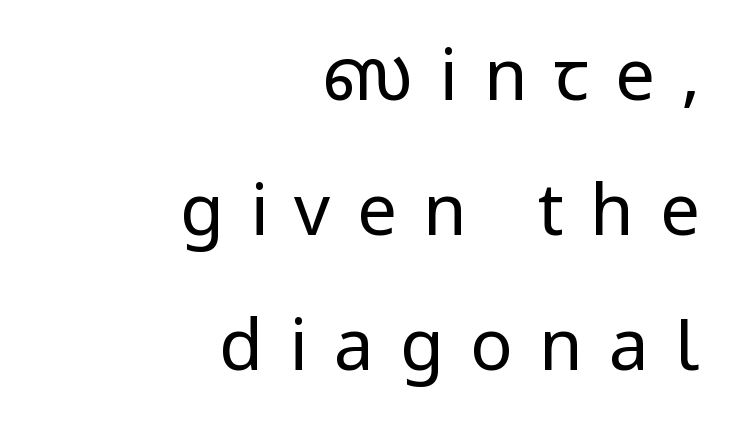
{"serif": "no", "italic": "no", "bold": "no", "weight": "regular", "width": "normal", "stroke_contrast": "low", "x_height": "medium", "monospaced": "no", "underline": "no", "align": "right", "line_spacing": "loose", "line_spacing_ratio": 1.9, "letter_spacing": "wide", "letter_spacing_em": 0.37, "glyph_px": 71}
